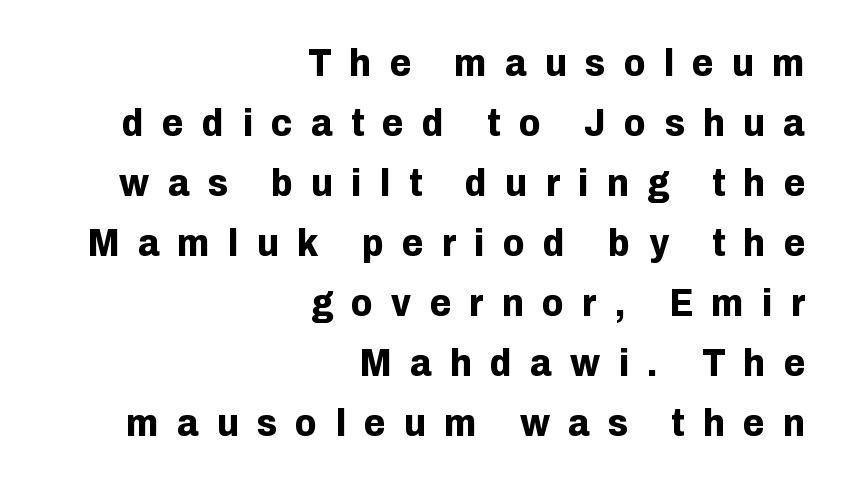
The passage shown is typed in a proportional face where columns would drift. The specimen reads as upright at a glance. Whoever set this chose a conventional vertical rhythm. Does the type have serifs? No, each stem ends abruptly. Visually the block forms a straight wall on the right and a jagged coastline on the left.
